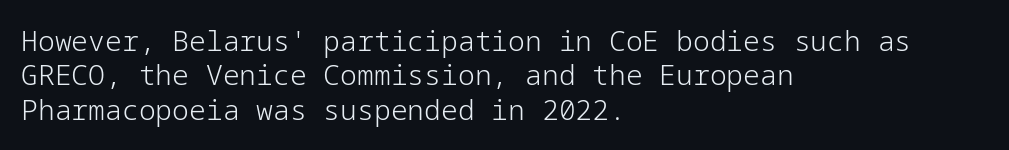
Q: Is the text bold? A: No.
Q: Is the text italic (slanted)? A: No, it is upright.
Q: Is the typeface a serif or a sans-serif typeface? A: Sans-serif.
Q: Is the text underlined? A: No.
Q: How is the paragraph aligned? A: Left-aligned.
Q: Is the spacing between letters normal or unusually wide? A: Normal.
Q: Width (condensed, normal, or wide)? A: Normal.
Q: Stroke contrast? A: Low.
Q: x-height? A: Medium.
